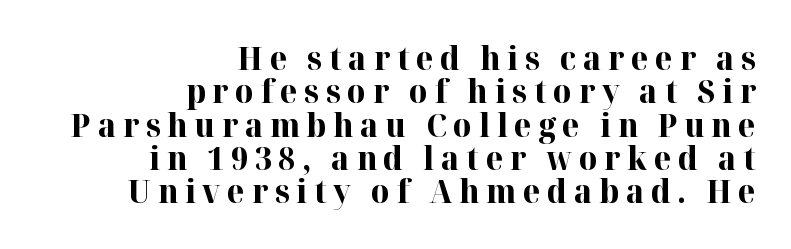
Q: Is the text bold? A: Yes.
Q: Is the text italic (slanted)? A: No, it is upright.
Q: Is the typeface a serif or a sans-serif typeface? A: Serif.
Q: Is the text underlined? A: No.
Q: How is the paragraph aligned? A: Right-aligned.
Q: Is the spacing between letters normal or unusually wide? A: Unusually wide.
Q: Is the spacing between lines tight, normal or loose? A: Tight.
Q: Width (condensed, normal, or wide)? A: Normal.
Q: Stroke contrast? A: High.
Q: x-height? A: Medium.
Q: Monospaced? A: No.
